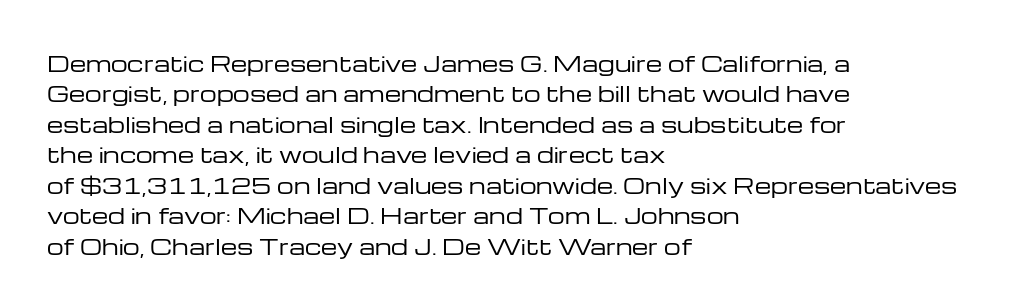
Q: Is the text bold? A: No.
Q: Is the text italic (slanted)? A: No, it is upright.
Q: Is the text underlined? A: No.
Q: How is the paragraph aligned? A: Left-aligned.
Q: Is the spacing between letters normal or unusually wide? A: Normal.
Q: Is the spacing between lines tight, normal or loose? A: Normal.
